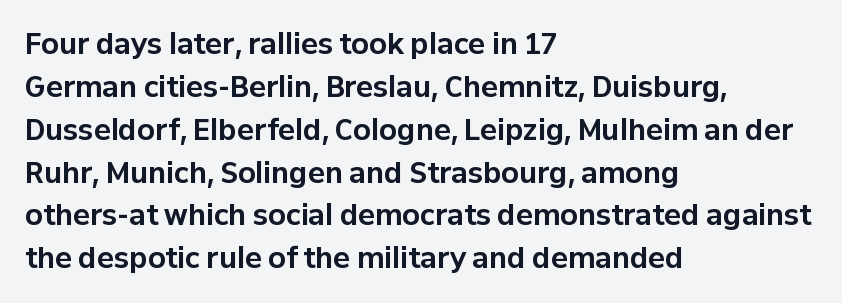
{"serif": "no", "italic": "no", "bold": "yes", "weight": "bold", "width": "normal", "stroke_contrast": "low", "x_height": "medium", "monospaced": "no", "underline": "no", "align": "left", "line_spacing": "normal", "line_spacing_ratio": 1.53, "letter_spacing": "normal", "letter_spacing_em": 0.0, "glyph_px": 28}
